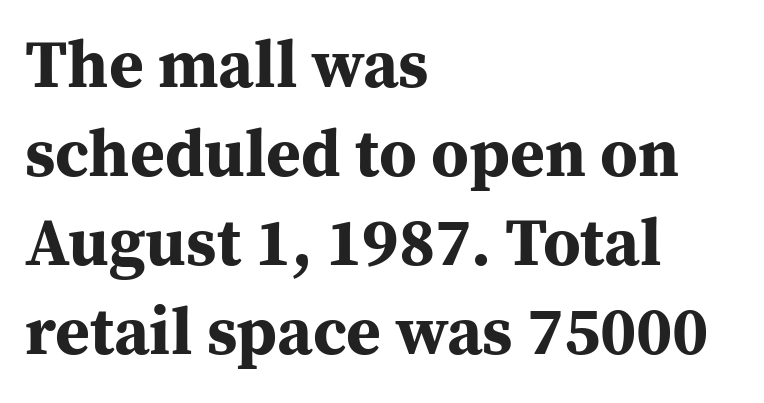
Q: Is the text bold? A: Yes.
Q: Is the text italic (slanted)? A: No, it is upright.
Q: Is the typeface a serif or a sans-serif typeface? A: Serif.
Q: Is the text underlined? A: No.
Q: How is the paragraph aligned? A: Left-aligned.
Q: Is the spacing between letters normal or unusually wide? A: Normal.
Q: Is the spacing between lines tight, normal or loose? A: Normal.
Q: Width (condensed, normal, or wide)? A: Normal.
Q: Stroke contrast? A: Medium.
Q: x-height? A: Medium.
Q: Monospaced? A: No.
